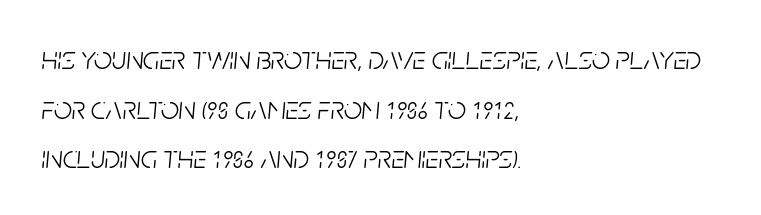
Observe the lean: these are italic letterforms. Descender tails drop into unmarked territory. The font sits on the lighter half of the weight spectrum, regular included. Compared with typical paragraphs, the rows here are spaced about the same.
